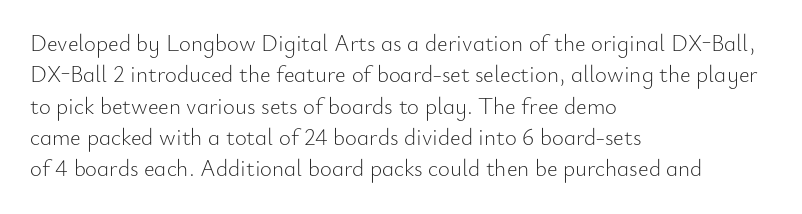
One glance says typical: line gaps are just what's usual. What stands out about the letter spacing? Nothing — it is the standard amount. This reads as an unemphasized weight, regular at the heaviest. The text block is weighted toward the left margin, trailing off unevenly rightward. Descender tails drop into unmarked territory. The specimen reads as upright at a glance.
